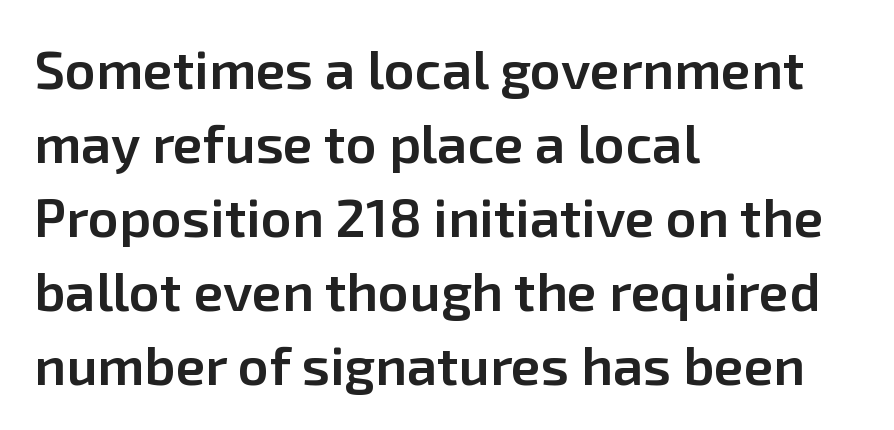
No extra tracking has been applied to these lines. This is the in-between weight designers call semibold or demi. Looks like regular typesetting: each glyph gets only the width it needs. Does the type have serifs? No, each stem ends abruptly.
